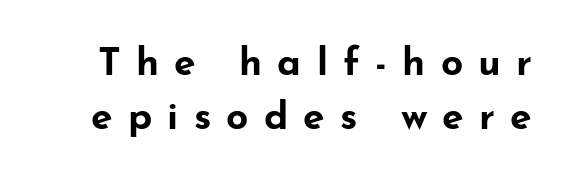
Words float on clear page, feet unadorned. Inter-character spacing is expanded well beyond the font's built-in metrics. Every letter is thick-stroked: bold, no question. The face used here is proportionally spaced, like ordinary book or web type.
